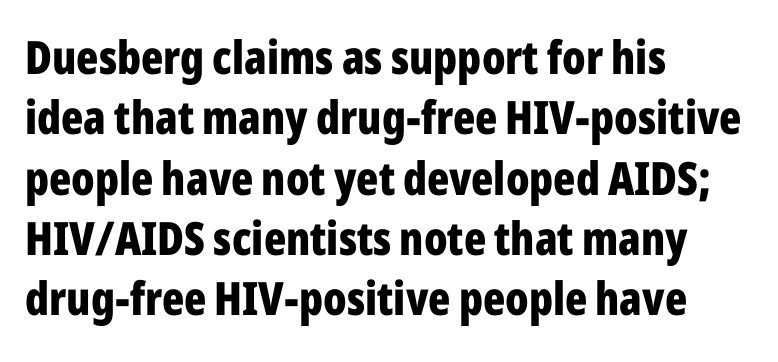
Q: Is the text bold? A: Yes.
Q: Is the text italic (slanted)? A: No, it is upright.
Q: Is the typeface a serif or a sans-serif typeface? A: Sans-serif.
Q: Is the text underlined? A: No.
Q: How is the paragraph aligned? A: Left-aligned.
Q: Is the spacing between letters normal or unusually wide? A: Normal.
Q: Is the spacing between lines tight, normal or loose? A: Normal.
Q: Width (condensed, normal, or wide)? A: Condensed.
Q: Stroke contrast? A: Low.
Q: x-height? A: Medium.
Q: Monospaced? A: No.
